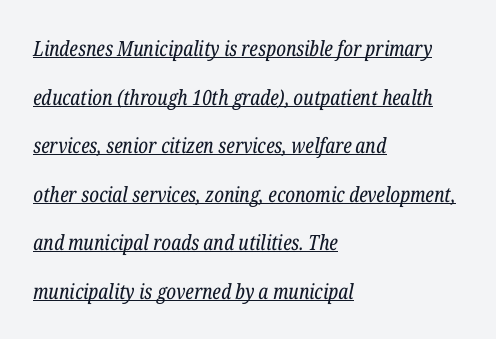
The space between consecutive lines is lavish. Compared with ordinary roman type, these characters are visibly tilted. The words here are underlined. This sample uses plain, unmodified letter spacing. Weight: regular or lighter. Alignment: flush left.
